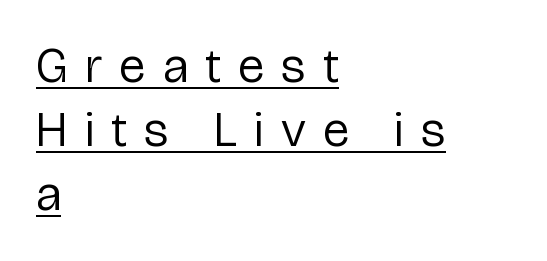
Honestly, the row spacing looks completely unremarkable. The type sits square on the baseline with zero lean. Stems and bowls with no extra thickness — not bold. Note: no serifs on the glyphs.
